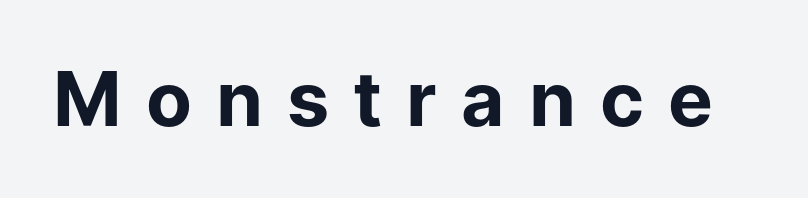
The image shows 75 px bold sans-serif type, upright; set unusually wide letter spacing (+0.32 em), not underlined; low stroke contrast and a medium x-height.
